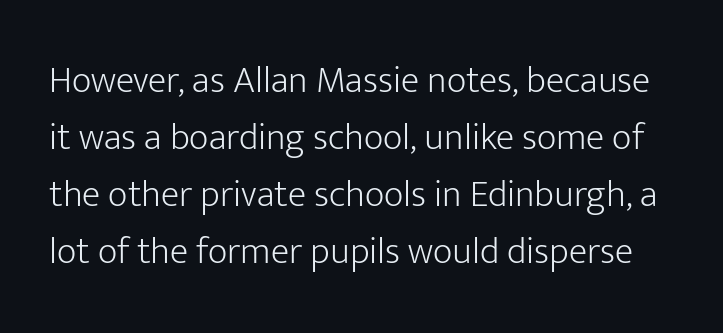
The image shows 38 px light sans-serif type, upright; set normal line spacing (1.5x), normal letter spacing, not underlined; low stroke contrast and a medium x-height.
